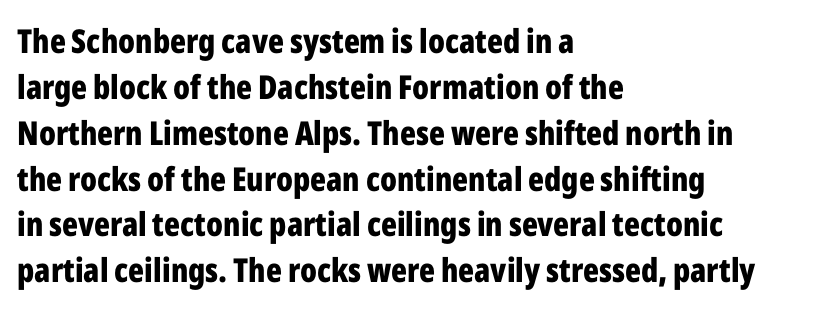
{"serif": "no", "italic": "no", "bold": "yes", "weight": "bold", "width": "condensed", "stroke_contrast": "low", "x_height": "medium", "monospaced": "no", "underline": "no", "align": "left", "line_spacing": "normal", "line_spacing_ratio": 1.39, "letter_spacing": "normal", "letter_spacing_em": 0.0, "glyph_px": 33}
